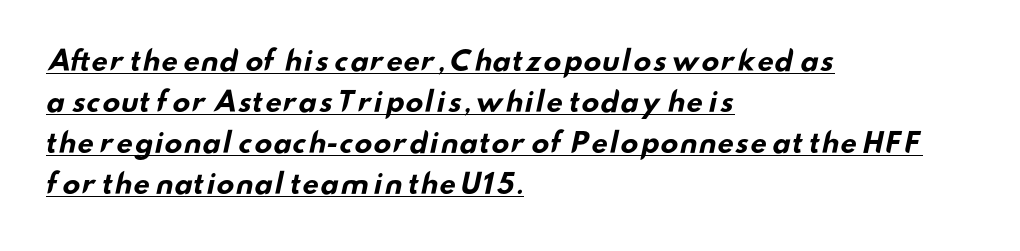
The image shows 27 px bold type; set left-aligned, normal line spacing (1.52x), normal letter spacing, underlined.
